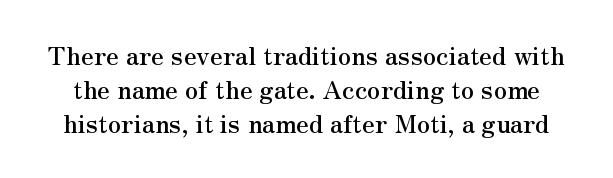
The image shows 25 px text type, upright; set normal line spacing (1.37x), normal letter spacing, not underlined.
